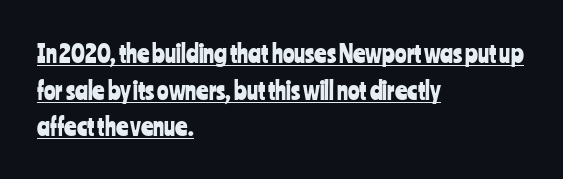
The image shows 24 px text type, upright; set left-aligned, normal line spacing (1.53x), normal letter spacing, underlined.
